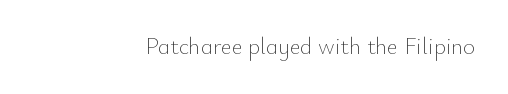
Q: Is the text bold? A: No.
Q: Is the text italic (slanted)? A: No, it is upright.
Q: Is the text underlined? A: No.
Q: How is the paragraph aligned? A: Right-aligned.
Q: Is the spacing between letters normal or unusually wide? A: Normal.
